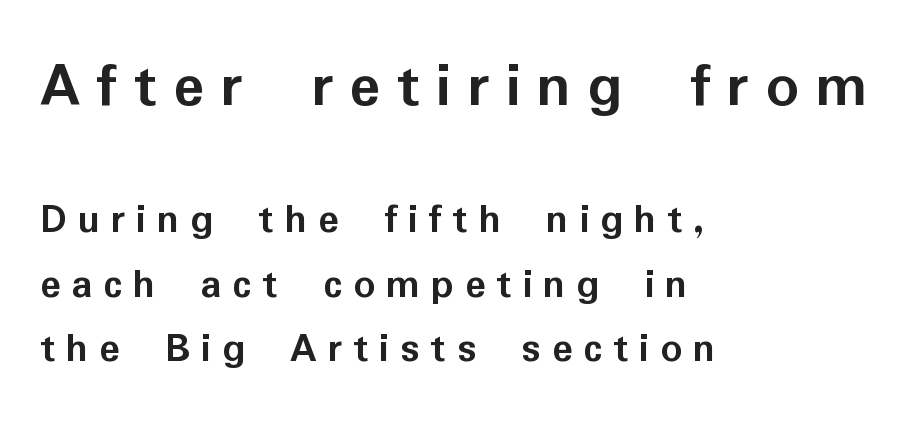
Loose tracking; the words dissolve into strings of separated letters. A student would notice the top passage is typeset larger than what follows. Leading matches the norm, producing a regular column. The space directly below the letters is spotless. The type family on display is of the sans-serif kind. Strokes here are thick enough to call this a true bold.
